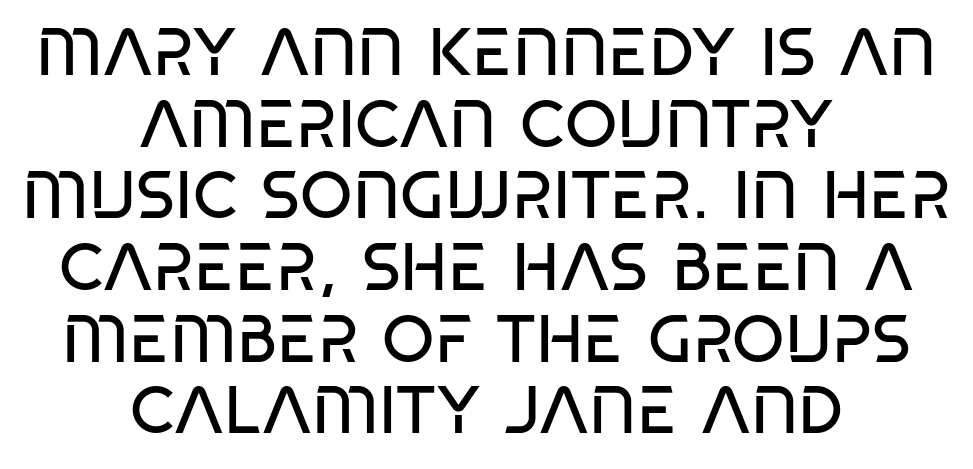
{"serif": "no", "bold": "no", "weight": "regular", "width": "condensed", "stroke_contrast": "low", "x_height": "large", "monospaced": "no", "underline": "no", "align": "center", "line_spacing": "tight", "line_spacing_ratio": 1.07, "letter_spacing": "normal", "letter_spacing_em": 0.0, "glyph_px": 67}
